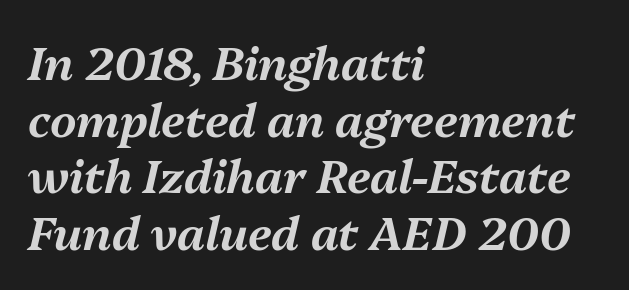
{"italic": "yes", "lean": "right", "slant_degrees": 13, "width": "normal", "stroke_contrast": "medium", "x_height": "medium", "monospaced": "no", "underline": "no", "align": "left", "line_spacing_ratio": 1.23, "letter_spacing": "normal", "letter_spacing_em": 0.0, "glyph_px": 46}
